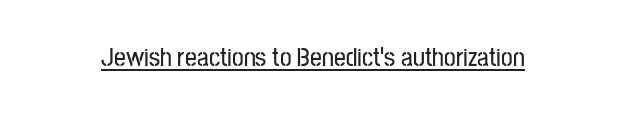
Posture: vertical. Is the letter spacing exaggerated? No — it looks like the ordinary default. These characters rest on top of a visible drawn line.
